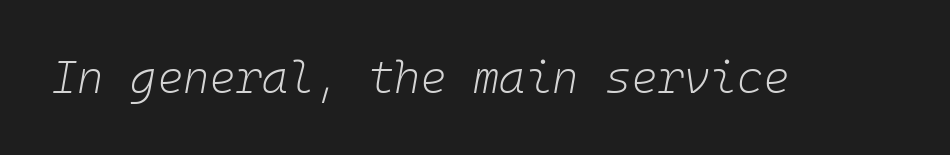
{"italic": "yes", "lean": "right", "slant_degrees": 10, "bold": "no", "weight": "light", "width": "normal", "stroke_contrast": "low", "x_height": "medium", "monospaced": "yes", "underline": "no", "letter_spacing": "normal", "letter_spacing_em": 0.0, "glyph_px": 45}
